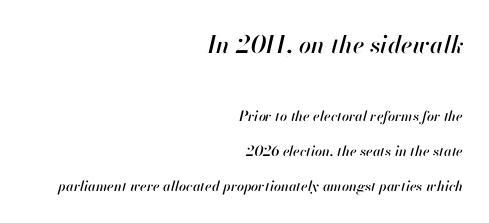
Q: Is the text italic (slanted)? A: Yes, it leans right by about 13 degrees.
Q: Is the text underlined? A: No.
Q: How is the paragraph aligned? A: Right-aligned.
Q: Is the spacing between letters normal or unusually wide? A: Normal.
Q: Is the spacing between lines tight, normal or loose? A: Loose.
Q: Which block of text is set in a larger size, the first (top) or the second (bottom)? A: The first (top) one.
